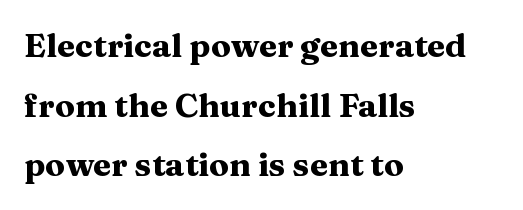
Reading down the block, your eye returns to a fixed left position each line. Summary of weight: heavy, a full bold. Only glyphs here, with clear space below each row. Here the designer chose a conventional face with non-uniform glyph widths. Look at the bottom of the vertical strokes: they flare into serifs here.
